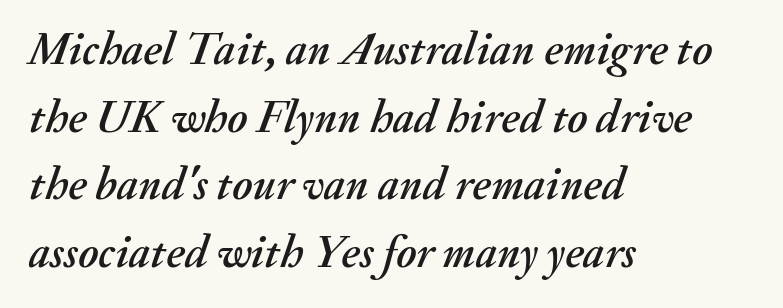
The foot of each line stays bare and open. These lines sit exactly where default settings would place them. The passage shown is typed in a proportional face where columns would drift. This rendering leaves character spacing at its baseline value. Looking at the ascenders, they clearly lean. A student would call this left alignment; a typographer would say flush left, rag right.
